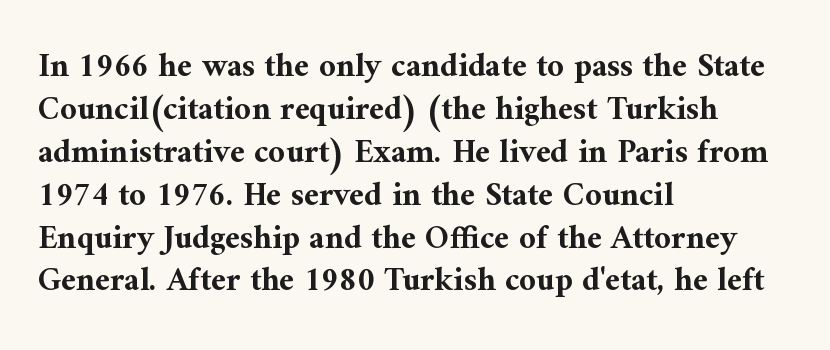
Q: Is the text bold? A: Yes.
Q: Is the text italic (slanted)? A: No, it is upright.
Q: Is the typeface a serif or a sans-serif typeface? A: Serif.
Q: Is the text underlined? A: No.
Q: How is the paragraph aligned? A: Left-aligned.
Q: Is the spacing between letters normal or unusually wide? A: Normal.
Q: Is the spacing between lines tight, normal or loose? A: Normal.
Q: Width (condensed, normal, or wide)? A: Normal.
Q: Stroke contrast? A: Medium.
Q: x-height? A: Medium.
Q: Monospaced? A: No.
